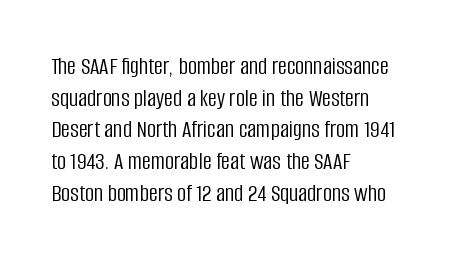
Q: Is the text bold? A: No.
Q: Is the text italic (slanted)? A: No, it is upright.
Q: Is the text underlined? A: No.
Q: How is the paragraph aligned? A: Left-aligned.
Q: Is the spacing between letters normal or unusually wide? A: Normal.
Q: Is the spacing between lines tight, normal or loose? A: Normal.
